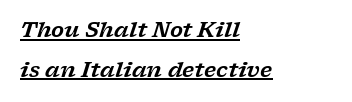
The image shows 21 px text type, italic (leaning right); set left-aligned, line spacing 1.89x, normal letter spacing, underlined.
